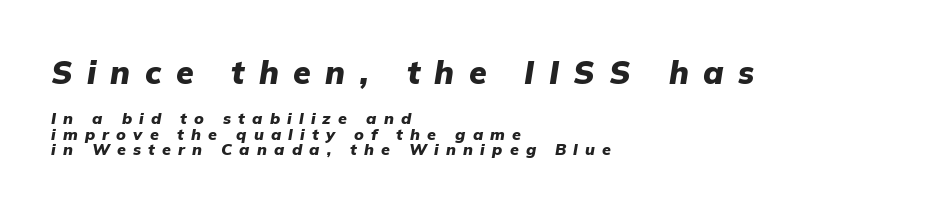
Q: Is the text bold? A: Yes.
Q: Is the text italic (slanted)? A: Yes, it leans right by about 9 degrees.
Q: Is the text underlined? A: No.
Q: How is the paragraph aligned? A: Left-aligned.
Q: Is the spacing between letters normal or unusually wide? A: Unusually wide.
Q: Is the spacing between lines tight, normal or loose? A: Tight.
Q: Which block of text is set in a larger size, the first (top) or the second (bottom)? A: The first (top) one.
Q: Width (condensed, normal, or wide)? A: Normal.
Q: Stroke contrast? A: Low.
Q: x-height? A: Medium.
Q: Monospaced? A: No.
